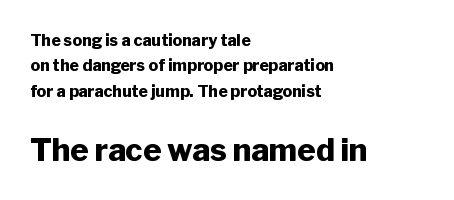
This is roman type, the default non-slanted kind. Each letter keeps its own natural width here, so spacing adapts to shape. If you drew a ruler down the left edge, every line would touch it. Baseline-to-baseline distance is the conventional proportion of letter height. The letters sit at their default tracking, neither squeezed nor spread.
